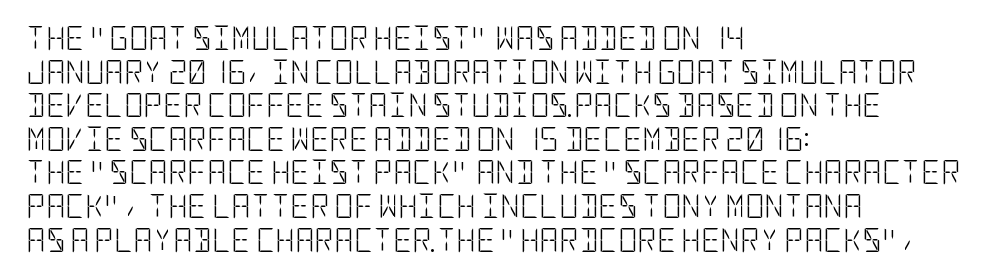
Does the copy run flush right? No — it runs flush left. Does extra space separate the letters? No, they use regular spacing. The letters look calm and open, with moderate or lighter stems. Beneath every word, the page is bare. Normally led — the rows are evenly, conventionally spaced.
